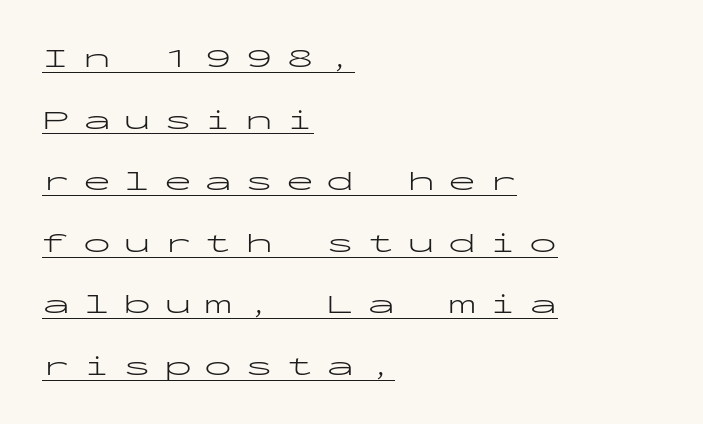
The image shows 28 px light, wide sans-serif type, upright, monospaced; set left-aligned, loose line spacing (2.2x), unusually wide letter spacing (+0.45 em), underlined; low stroke contrast and a medium x-height.
